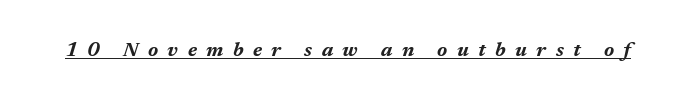
Q: Is the text bold? A: Yes.
Q: Is the text italic (slanted)? A: Yes, it leans right by about 17 degrees.
Q: Is the text underlined? A: Yes.
Q: Is the spacing between letters normal or unusually wide? A: Unusually wide.
